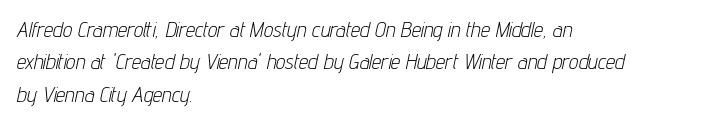
Q: Is the text bold? A: No.
Q: Is the text italic (slanted)? A: Yes, it leans right by about 12 degrees.
Q: Is the text underlined? A: No.
Q: How is the paragraph aligned? A: Left-aligned.
Q: Is the spacing between letters normal or unusually wide? A: Normal.
Q: Is the spacing between lines tight, normal or loose? A: Normal.
